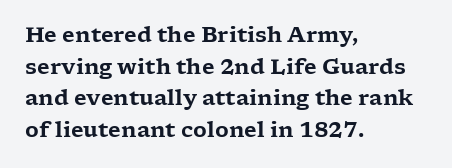
The image shows 21 px text type, upright; set left-aligned, normal line spacing (1.51x), normal letter spacing, not underlined.
